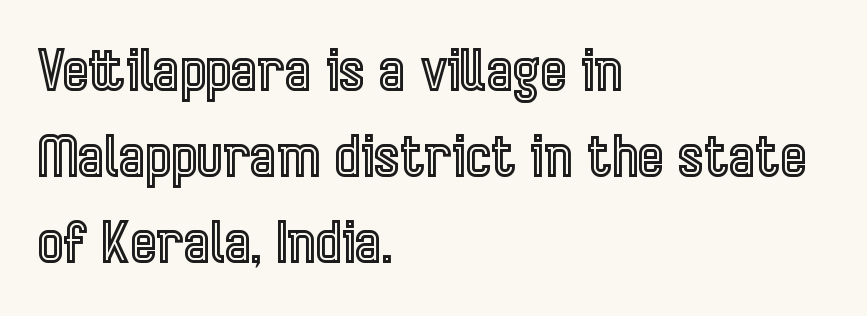
Q: Is the text italic (slanted)? A: No, it is upright.
Q: Is the text underlined? A: No.
Q: How is the paragraph aligned? A: Left-aligned.
Q: Is the spacing between letters normal or unusually wide? A: Normal.
Q: Is the spacing between lines tight, normal or loose? A: Normal.
Q: Width (condensed, normal, or wide)? A: Condensed.
Q: x-height? A: Medium.
Q: Monospaced? A: No.
